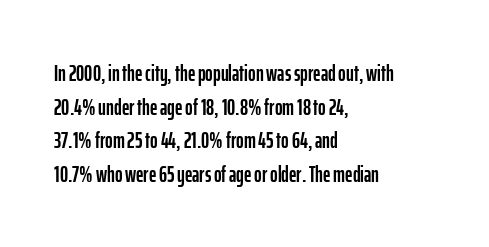
{"italic": "no", "underline": "no", "align": "left", "line_spacing": "normal", "line_spacing_ratio": 1.46, "letter_spacing": "normal", "letter_spacing_em": 0.0, "glyph_px": 23}
